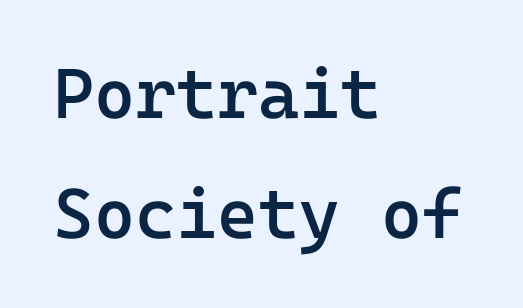
The image shows 70 px semibold sans-serif type, upright, monospaced; set left-aligned, line spacing 1.71x, normal letter spacing, not underlined; low stroke contrast and a medium x-height.
